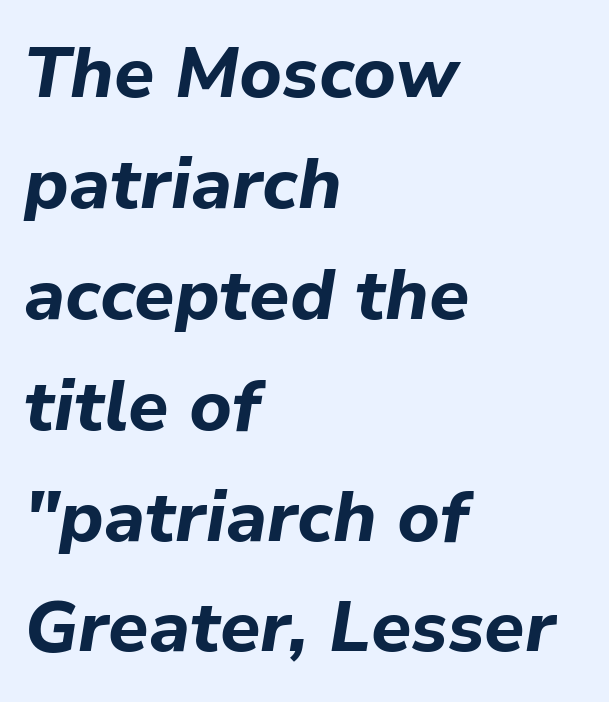
{"italic": "yes", "lean": "right", "slant_degrees": 9, "bold": "yes", "weight": "bold", "width": "normal", "stroke_contrast": "low", "x_height": "medium", "monospaced": "no", "underline": "no", "align": "left", "line_spacing": "normal", "line_spacing_ratio": 1.54, "letter_spacing": "normal", "letter_spacing_em": 0.0, "glyph_px": 72}
